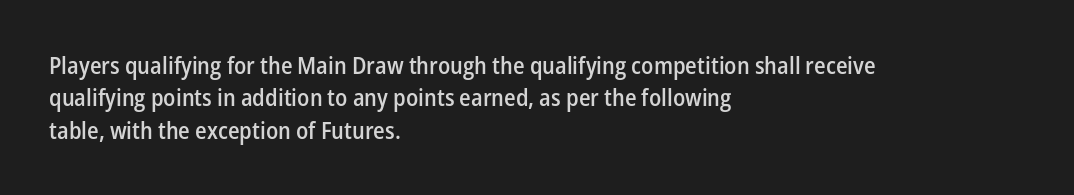
The image shows 23 px text type, upright; set left-aligned, normal line spacing (1.41x), normal letter spacing, not underlined.
